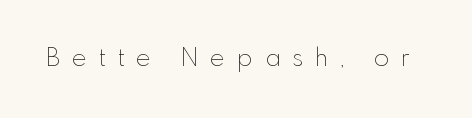
{"italic": "no", "bold": "no", "underline": "no", "letter_spacing": "wide", "letter_spacing_em": 0.47, "glyph_px": 25}
